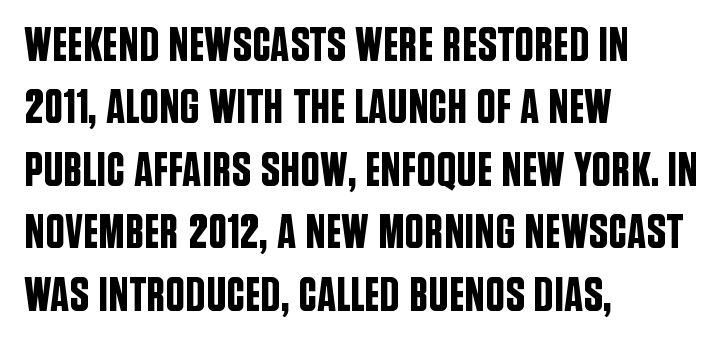
The image shows 48 px condensed sans-serif type, upright; set left-aligned, normal line spacing (1.3x), normal letter spacing, not underlined; low stroke contrast and a large x-height.
